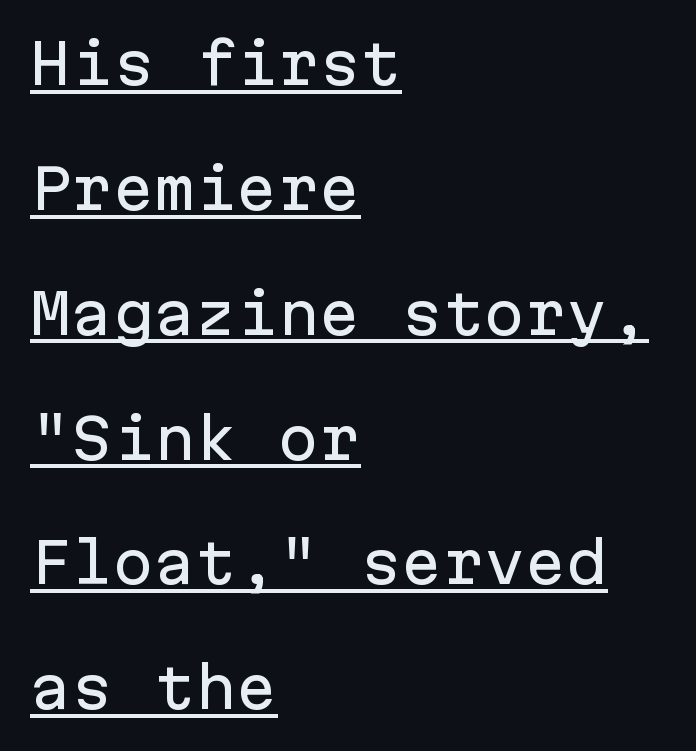
The image shows 55 px sans-serif type, upright, monospaced; set left-aligned, loose line spacing (2.27x), normal letter spacing, underlined; low stroke contrast and a medium x-height.
